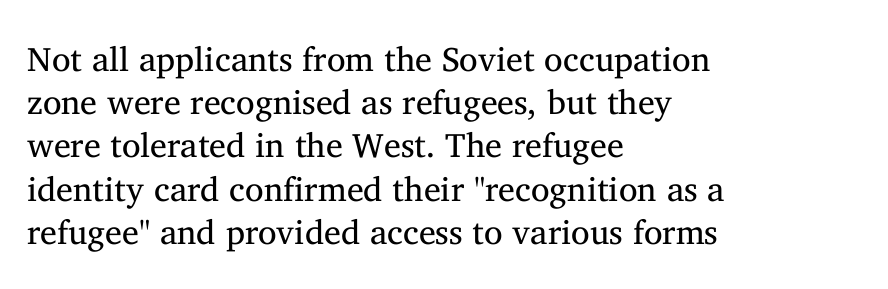
{"serif": "yes", "italic": "no", "bold": "no", "weight": "regular", "width": "normal", "stroke_contrast": "medium", "x_height": "medium", "monospaced": "no", "underline": "no", "align": "left", "line_spacing": "normal", "line_spacing_ratio": 1.27, "letter_spacing": "normal", "letter_spacing_em": 0.0, "glyph_px": 34}
